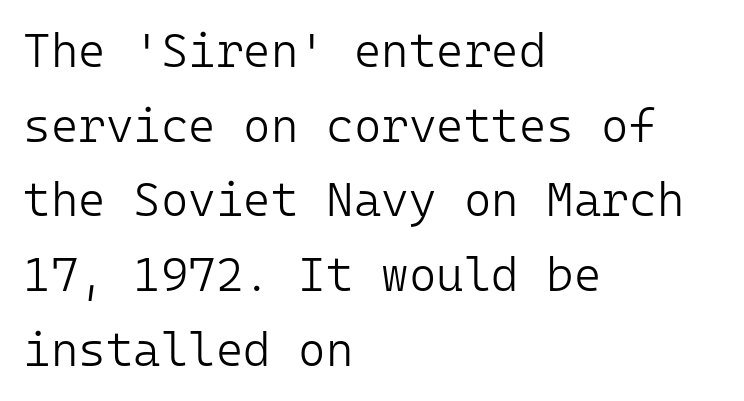
The image shows 47 px light sans-serif type, upright, monospaced; set left-aligned, normal line spacing (1.59x), normal letter spacing, not underlined; low stroke contrast and a medium x-height.
